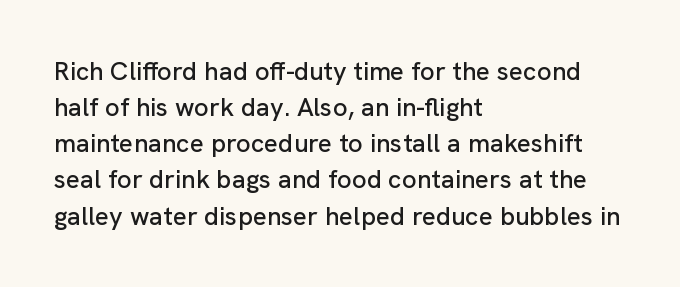
The image shows 26 px text type, upright; set left-aligned, normal line spacing (1.39x), normal letter spacing, not underlined.
